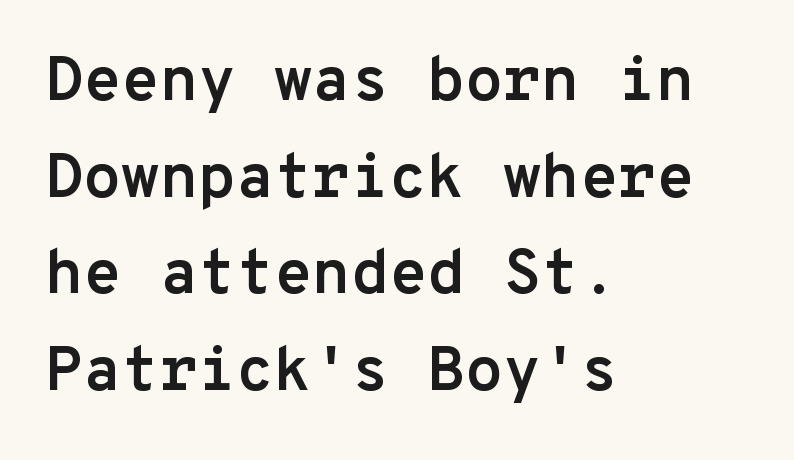
Q: Is the text bold? A: Yes.
Q: Is the text italic (slanted)? A: No, it is upright.
Q: Is the typeface a serif or a sans-serif typeface? A: Sans-serif.
Q: Is the text underlined? A: No.
Q: How is the paragraph aligned? A: Left-aligned.
Q: Is the spacing between letters normal or unusually wide? A: Normal.
Q: Is the spacing between lines tight, normal or loose? A: Normal.
Q: Width (condensed, normal, or wide)? A: Normal.
Q: Stroke contrast? A: Low.
Q: x-height? A: Medium.
Q: Monospaced? A: Yes.
